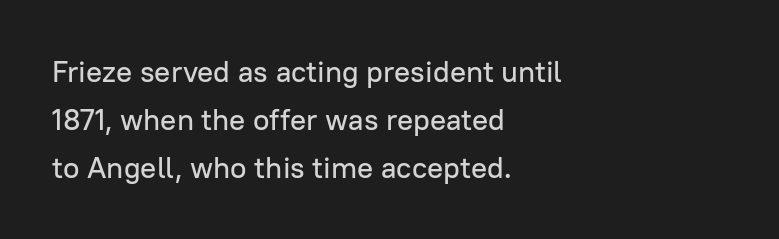
Q: Is the text italic (slanted)? A: No, it is upright.
Q: Is the typeface a serif or a sans-serif typeface? A: Sans-serif.
Q: Is the text underlined? A: No.
Q: How is the paragraph aligned? A: Left-aligned.
Q: Is the spacing between letters normal or unusually wide? A: Normal.
Q: Is the spacing between lines tight, normal or loose? A: Normal.
Q: Width (condensed, normal, or wide)? A: Normal.
Q: Stroke contrast? A: Low.
Q: x-height? A: Medium.
Q: Monospaced? A: No.
